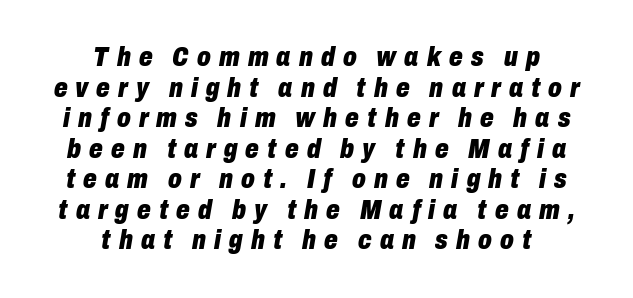
Tall strokes in this sample are angled rather than plumb. Reading down the block, each line starts at a different indent, mirrored at its end. The passage shown is not underscored anywhere. Quick note: interline space is minimal.
